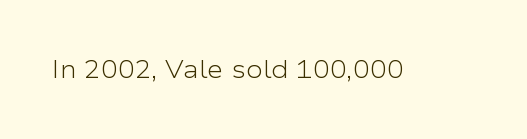
The rendering keeps characters at their native spacing. The font sits on the lighter half of the weight spectrum, regular included. Quick note: underline off. Is there any slant? The stems are plumb.
